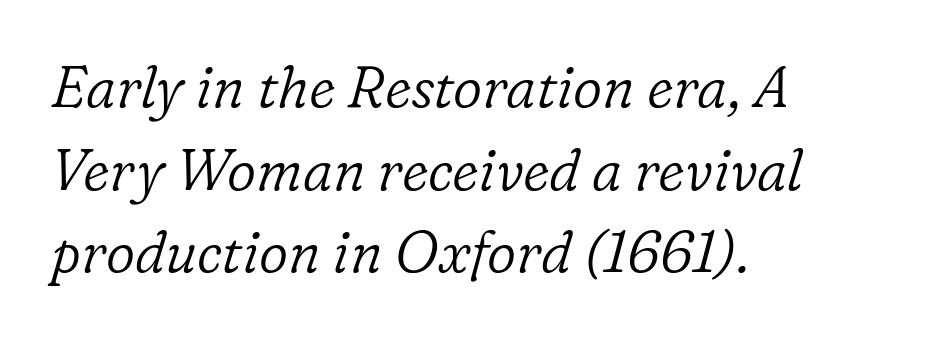
{"serif": "yes", "italic": "yes", "lean": "right", "slant_degrees": 16, "bold": "no", "weight": "light", "width": "normal", "stroke_contrast": "low", "x_height": "medium", "monospaced": "no", "underline": "no", "align": "left", "line_spacing": "normal", "line_spacing_ratio": 1.45, "letter_spacing": "normal", "letter_spacing_em": 0.0, "glyph_px": 57}
